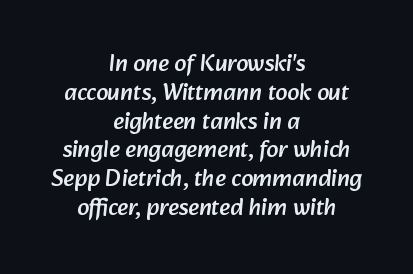
{"underline": "no", "align": "center", "line_spacing_ratio": 1.2, "letter_spacing": "normal", "letter_spacing_em": 0.0, "glyph_px": 24}
